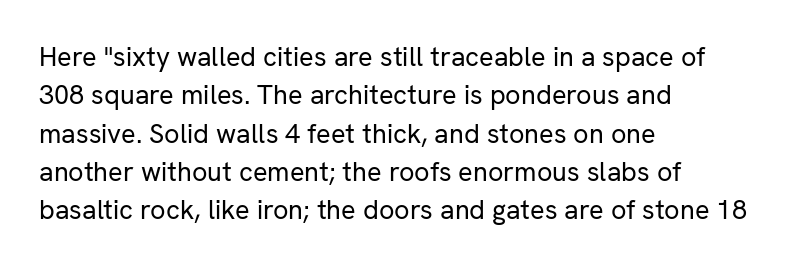
Every row of glyphs begins at an identical x-position on the left. A roman cut, with each character standing at attention. Does the leading feel generous? No, just average. The tracking reads as untouched default to a designer's eye.
